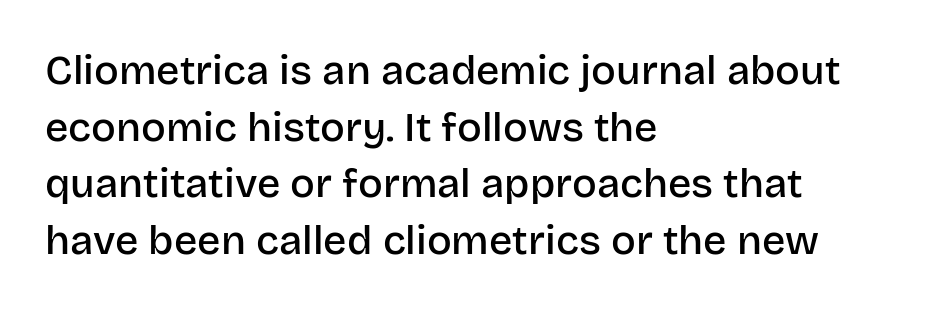
A bit beefed up — I'd call it semibold rather than bold. In terms of letterform style, serifs are entirely absent. You could call the tracking neutral — neither tight nor loose. Reading down the block, your eye returns to a fixed left position each line. The rendering uses natural spacing where letterforms have individual widths.
